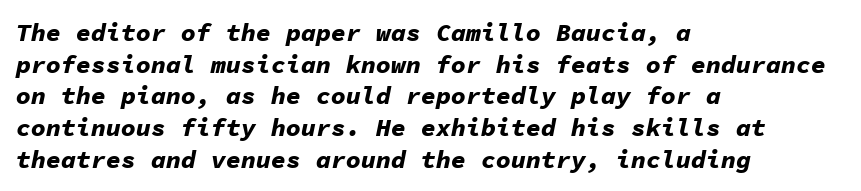
The image shows 25 px bold type, italic (leaning right); set left-aligned, normal line spacing (1.27x), normal letter spacing, not underlined.
